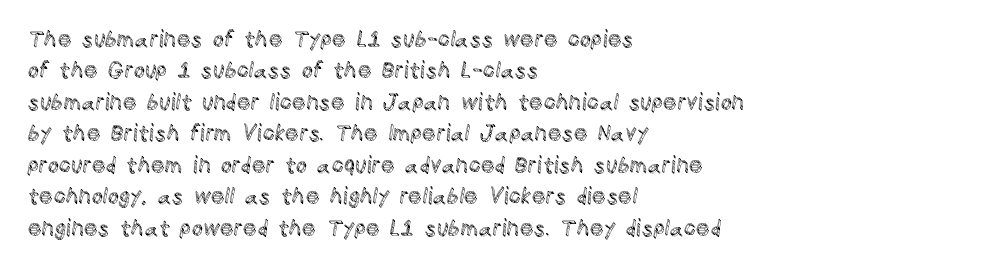
{"underline": "no", "align": "left", "line_spacing": "normal", "line_spacing_ratio": 1.43, "letter_spacing": "normal", "letter_spacing_em": 0.0, "glyph_px": 22}
